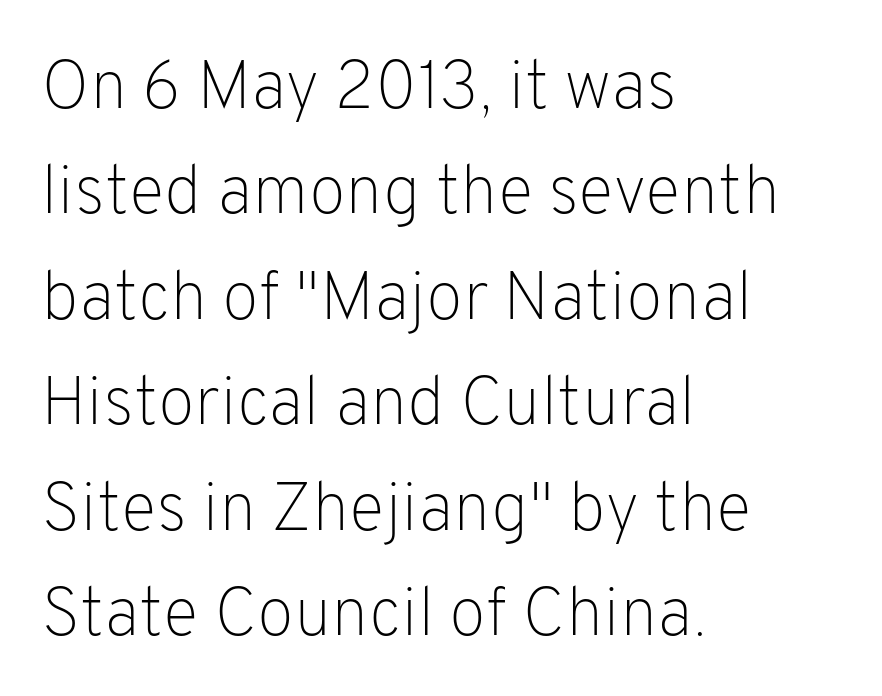
The image shows 68 px light sans-serif type, upright; set left-aligned, normal line spacing (1.55x), normal letter spacing, not underlined; low stroke contrast and a medium x-height.
